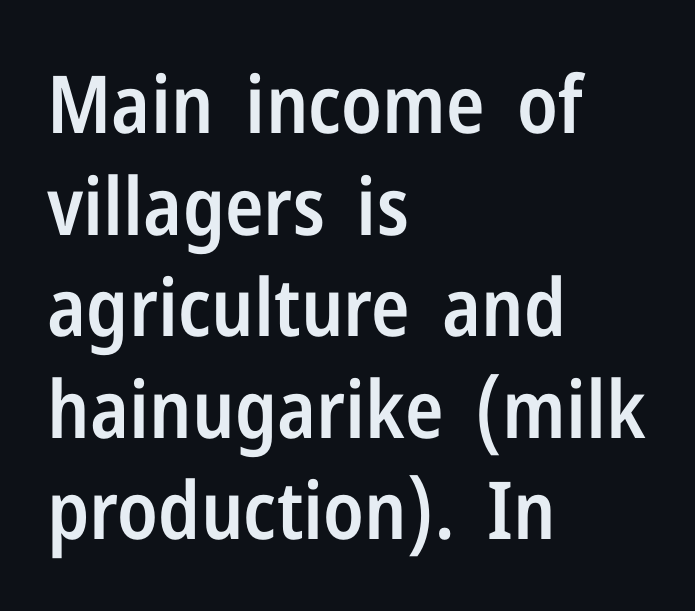
Q: Is the text bold? A: Semi-bold.
Q: Is the text italic (slanted)? A: No, it is upright.
Q: Is the typeface a serif or a sans-serif typeface? A: Sans-serif.
Q: Is the text underlined? A: No.
Q: How is the paragraph aligned? A: Left-aligned.
Q: Is the spacing between letters normal or unusually wide? A: Normal.
Q: Is the spacing between lines tight, normal or loose? A: Normal.
Q: Width (condensed, normal, or wide)? A: Condensed.
Q: Stroke contrast? A: Low.
Q: x-height? A: Medium.
Q: Monospaced? A: No.
